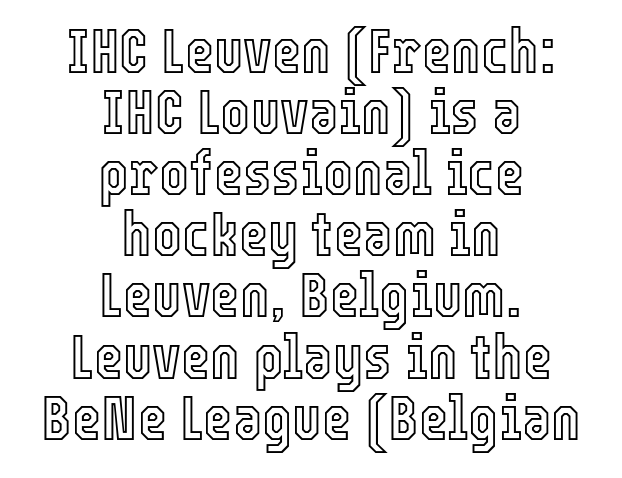
{"italic": "no", "width": "condensed", "x_height": "medium", "monospaced": "no", "underline": "no", "align": "center", "line_spacing": "tight", "line_spacing_ratio": 0.97, "letter_spacing": "normal", "letter_spacing_em": 0.0, "glyph_px": 63}
